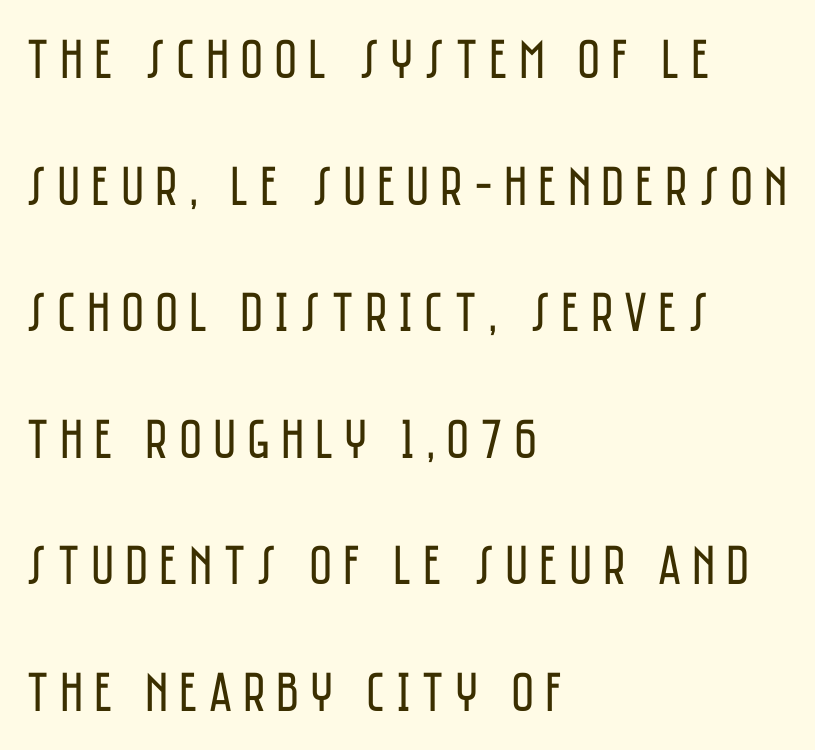
Q: Is the text bold? A: No.
Q: Is the text italic (slanted)? A: No, it is upright.
Q: Is the typeface a serif or a sans-serif typeface? A: Sans-serif.
Q: Is the text underlined? A: No.
Q: How is the paragraph aligned? A: Left-aligned.
Q: Is the spacing between lines tight, normal or loose? A: Loose.
Q: Width (condensed, normal, or wide)? A: Condensed.
Q: Stroke contrast? A: Low.
Q: x-height? A: Large.
Q: Monospaced? A: No.
